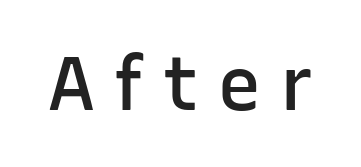
Q: Is the text bold? A: Semi-bold.
Q: Is the text italic (slanted)? A: No, it is upright.
Q: Is the typeface a serif or a sans-serif typeface? A: Sans-serif.
Q: Is the text underlined? A: No.
Q: Is the spacing between letters normal or unusually wide? A: Unusually wide.
Q: Width (condensed, normal, or wide)? A: Normal.
Q: Stroke contrast? A: Low.
Q: x-height? A: Medium.
Q: Monospaced? A: No.
